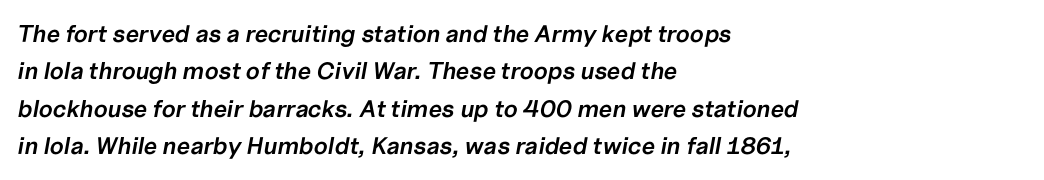
Q: Is the text bold? A: Semi-bold.
Q: Is the text italic (slanted)? A: Yes, it leans right by about 10 degrees.
Q: Is the text underlined? A: No.
Q: How is the paragraph aligned? A: Left-aligned.
Q: Is the spacing between letters normal or unusually wide? A: Normal.
Q: Is the spacing between lines tight, normal or loose? A: Normal.
